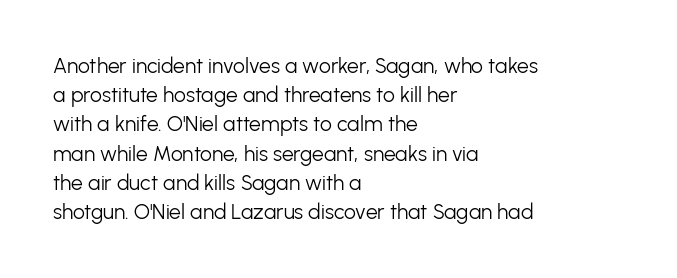
Q: Is the text bold? A: No.
Q: Is the text italic (slanted)? A: No, it is upright.
Q: Is the text underlined? A: No.
Q: How is the paragraph aligned? A: Left-aligned.
Q: Is the spacing between letters normal or unusually wide? A: Normal.
Q: Is the spacing between lines tight, normal or loose? A: Normal.
